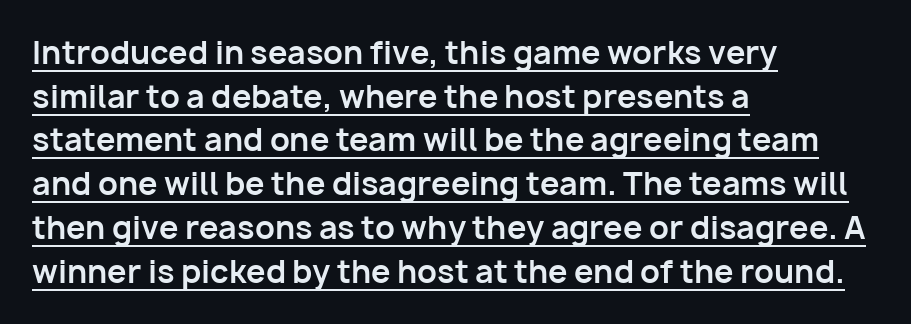
The characters display no serif detailing; their extremities are plain. Honestly, the row spacing looks completely unremarkable. Each line starts at the same left margin while the right side varies. Think of a printed novel: that variable character pitch is what you see here. The string is rendered with underlining switched on. Stroke thickness is high; the sample reads as a true bold.
